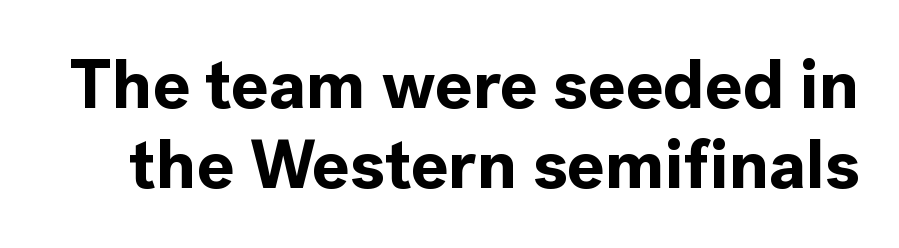
Nothing sits at the stroke ends, so this counts as sans-serif. The type sits square on the baseline with zero lean. Regarding leading, the lines here are crowded together. Honestly, there is no underline to notice here at all.
